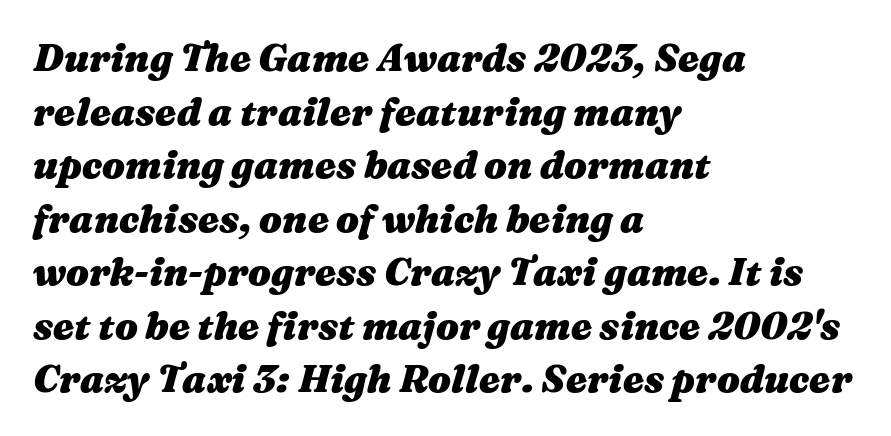
{"italic": "yes", "lean": "right", "slant_degrees": 16, "bold": "yes", "weight": "heavy", "width": "wide", "stroke_contrast": "medium", "x_height": "medium", "monospaced": "no", "underline": "no", "align": "left", "line_spacing": "normal", "line_spacing_ratio": 1.41, "letter_spacing": "normal", "letter_spacing_em": 0.0, "glyph_px": 38}
